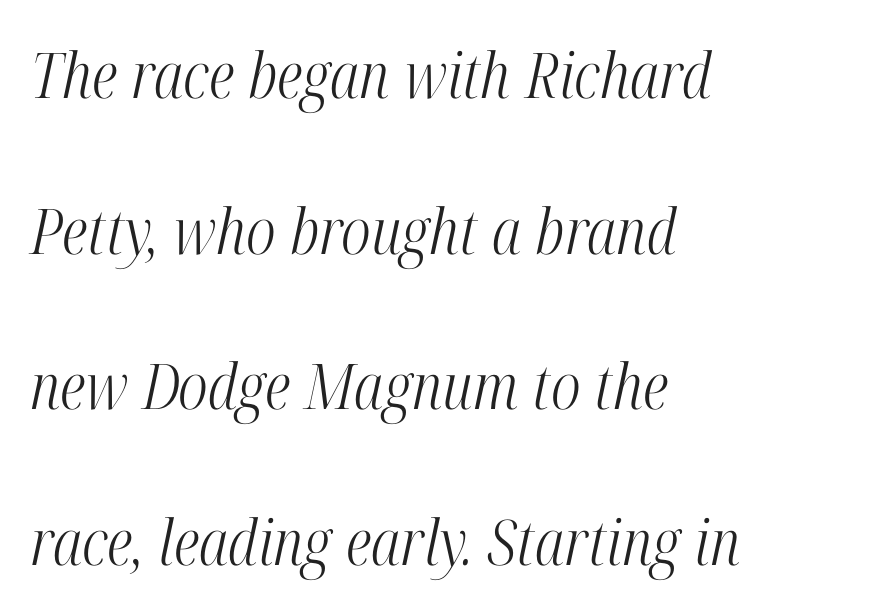
Q: Is the text bold? A: No.
Q: Is the text italic (slanted)? A: Yes, it leans right by about 12 degrees.
Q: Is the typeface a serif or a sans-serif typeface? A: Serif.
Q: Is the text underlined? A: No.
Q: How is the paragraph aligned? A: Left-aligned.
Q: Is the spacing between letters normal or unusually wide? A: Normal.
Q: Is the spacing between lines tight, normal or loose? A: Loose.
Q: Width (condensed, normal, or wide)? A: Condensed.
Q: Stroke contrast? A: High.
Q: x-height? A: Medium.
Q: Monospaced? A: No.
